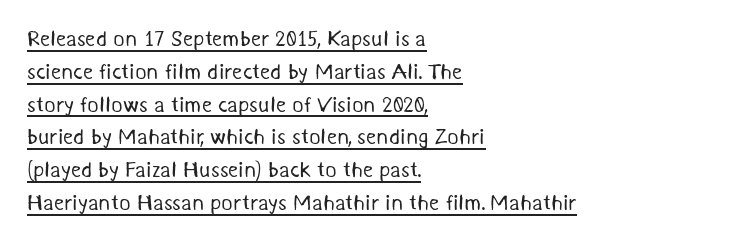
{"bold": "no", "underline": "yes", "align": "left", "line_spacing": "normal", "line_spacing_ratio": 1.49, "letter_spacing": "normal", "letter_spacing_em": 0.0, "glyph_px": 22}
